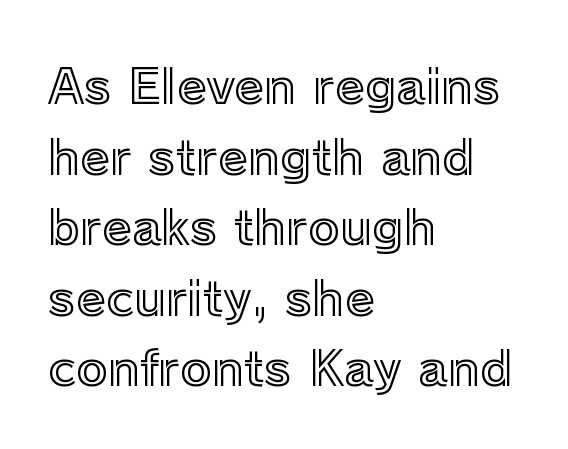
The foot of each line stays bare and open. Caption: multi-line text, flush left, ragged right. A typesetter would call this leading conventional body-copy spacing. The rendering keeps characters at their native spacing. Do the characters align in a grid? No, the font is proportional. Does the lettering tilt? It doesn't — this is upright.
